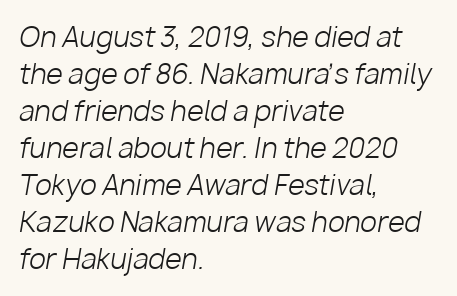
This sample uses an oblique cut, with every glyph tilted off the vertical. Tracking here is standard; glyphs follow each other at the usual distance. Notice how descenders clear the ascenders below comfortably — that's standard leading. Just letters on the line, the space beneath them empty. Ink coverage per letter is moderate at most.
